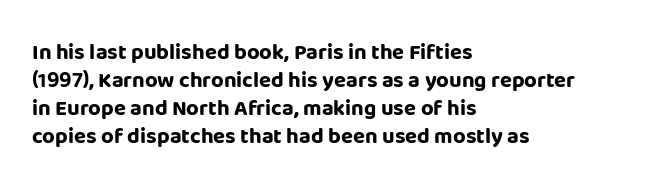
The passage is arranged the way most books set body copy — flush left. No word sits above an underline. Nobody touched the tracking dial on this one. Stroke thickness is high; the sample reads as a true bold.
